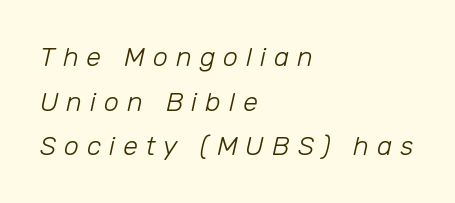
Q: Is the text bold? A: No.
Q: Is the text italic (slanted)? A: Yes, it leans right by about 12 degrees.
Q: Is the text underlined? A: No.
Q: How is the paragraph aligned? A: Left-aligned.
Q: Is the spacing between letters normal or unusually wide? A: Unusually wide.
Q: Is the spacing between lines tight, normal or loose? A: Normal.
